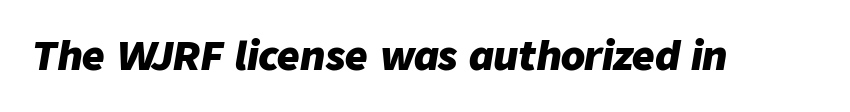
The image shows 39 px heavy type, italic (leaning right); set normal letter spacing, not underlined; low stroke contrast and a medium x-height.
